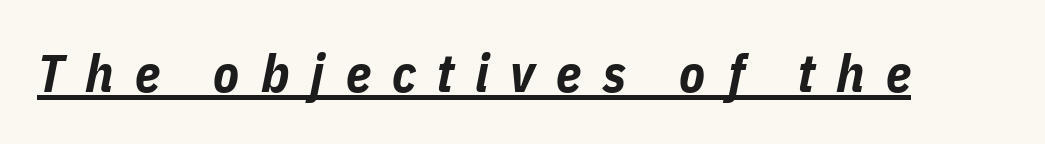
{"italic": "yes", "lean": "right", "slant_degrees": 11, "bold": "yes", "weight": "bold", "width": "condensed", "stroke_contrast": "low", "x_height": "medium", "monospaced": "no", "underline": "yes", "letter_spacing": "wide", "letter_spacing_em": 0.4, "glyph_px": 53}
